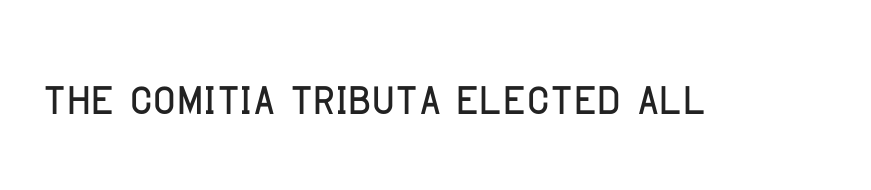
Only glyphs here, with clear space below each row. A roman cut, with each character standing at attention. Proportional: the letters do not fall into vertical columns. Inter-character spacing is left at the font's built-in metrics.
